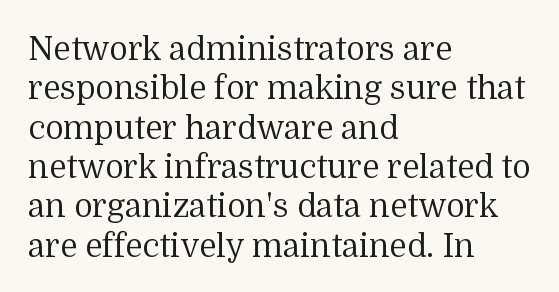
This rendering leaves character spacing at its baseline value. The passage shown is not underscored anywhere. Every character sits straight up, as roman type does. A typesetter would call this proportional, since set widths differ per character.
